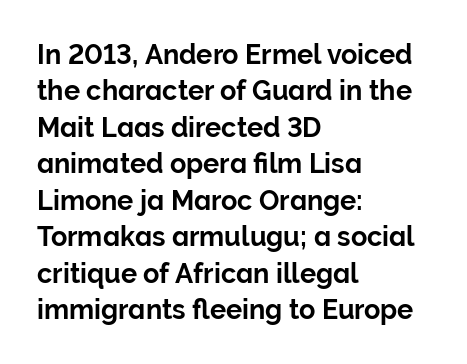
Q: Is the text italic (slanted)? A: No, it is upright.
Q: Is the text underlined? A: No.
Q: How is the paragraph aligned? A: Left-aligned.
Q: Is the spacing between letters normal or unusually wide? A: Normal.
Q: Is the spacing between lines tight, normal or loose? A: Normal.
